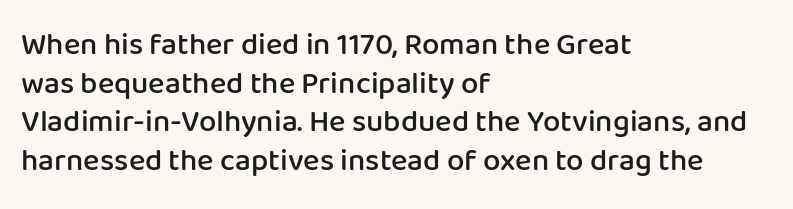
The type is set solid horizontally, with unmodified tracking. The gap between lines stays unmarked. Interline gaps are of average width in this sample. Tall strokes in this sample are plumb rather than angled. Teacher's note: observe the even left margin — that is flush-left alignment. Spacing verdict: proportional, widths tailored to each character.
